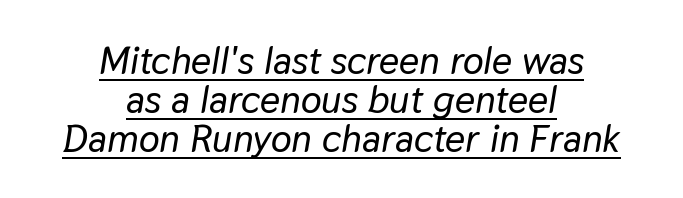
These lines are rendered in a variable-pitch font. The paragraph shown floats in the horizontal middle. The tracking reads as untouched default to a designer's eye. Yep, that's italic — everything's leaning. Rows of type sit shoulder to shoulder in the vertical direction.
